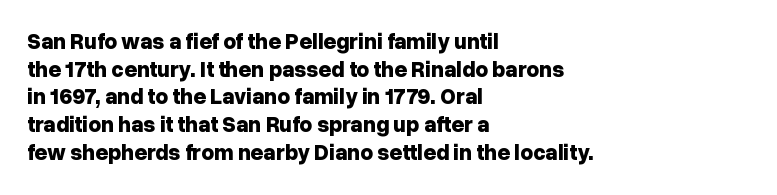
The image shows 22 px bold type, upright; set left-aligned, normal line spacing (1.26x), normal letter spacing, not underlined.
